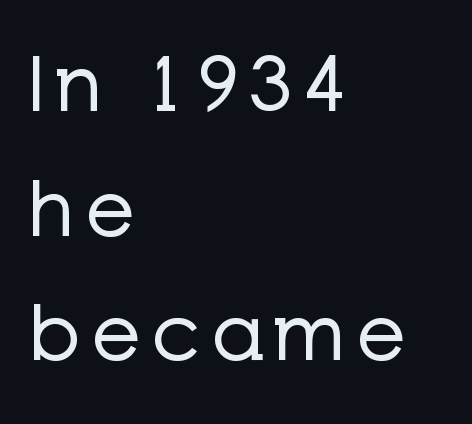
{"serif": "no", "italic": "no", "bold": "no", "weight": "regular", "width": "normal", "stroke_contrast": "low", "x_height": "medium", "monospaced": "no", "underline": "no", "align": "left", "line_spacing": "normal", "line_spacing_ratio": 1.62, "glyph_px": 77}
